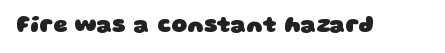
The image shows 22 px bold type; set normal letter spacing, not underlined.
